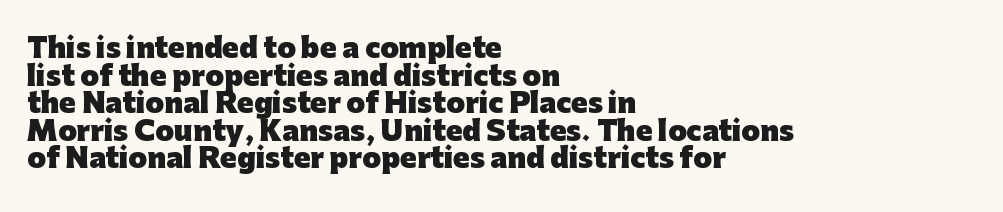
The image shows 27 px bold type, upright; set left-aligned, tight line spacing (1.02x), normal letter spacing, not underlined.
